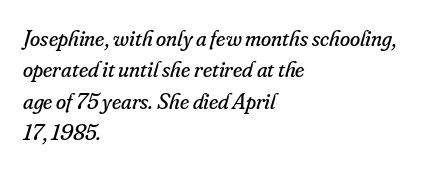
The baseline area is clear. The rendering uses a moderate line-height, typical for paragraphs. Is the letter spacing exaggerated? No — it looks like the ordinary default. If you drew a ruler down the left edge, every line would touch it. This reads as an unemphasized weight, regular at the heaviest. These lines were composed using italics.
